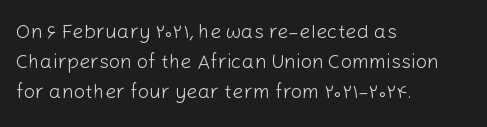
{"italic": "no", "bold": "no", "underline": "no", "align": "left", "line_spacing": "normal", "line_spacing_ratio": 1.51, "letter_spacing": "normal", "letter_spacing_em": 0.0, "glyph_px": 20}
